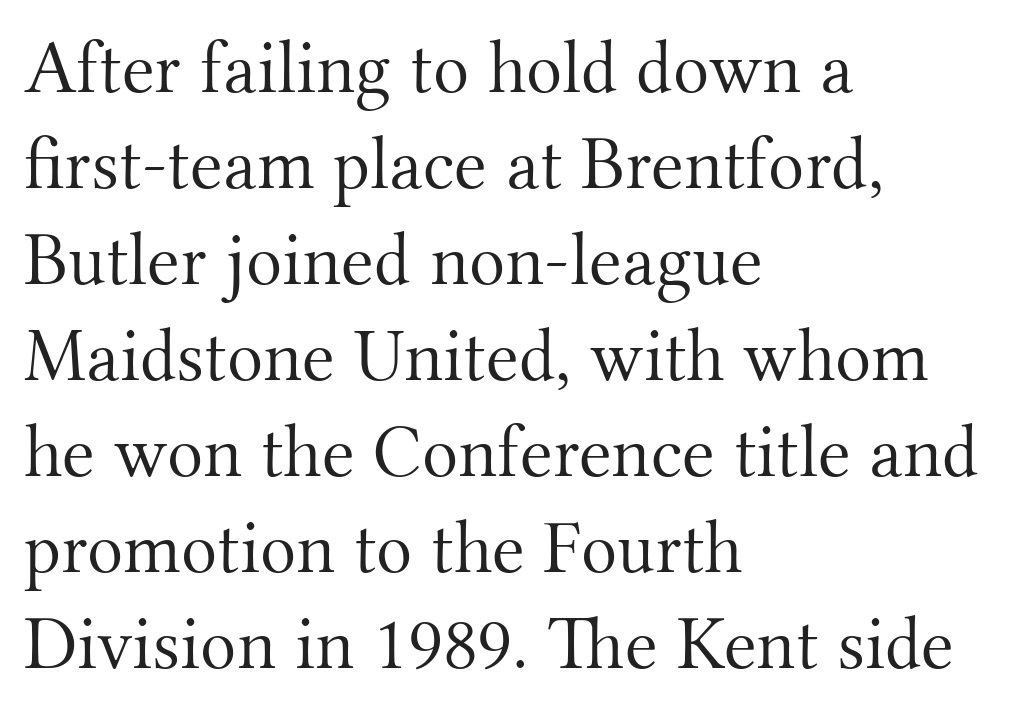
Q: Is the text bold? A: No.
Q: Is the text italic (slanted)? A: No, it is upright.
Q: Is the typeface a serif or a sans-serif typeface? A: Serif.
Q: Is the text underlined? A: No.
Q: How is the paragraph aligned? A: Left-aligned.
Q: Is the spacing between letters normal or unusually wide? A: Normal.
Q: Is the spacing between lines tight, normal or loose? A: Normal.
Q: Width (condensed, normal, or wide)? A: Normal.
Q: Stroke contrast? A: Medium.
Q: x-height? A: Small.
Q: Monospaced? A: No.
